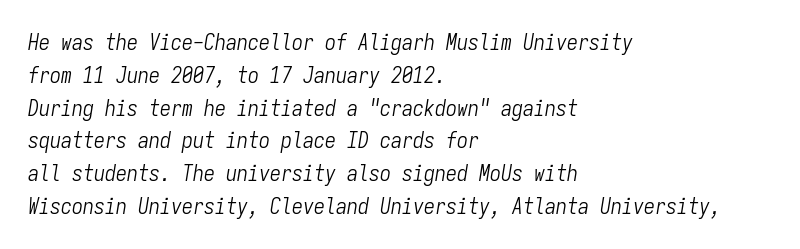
Summary of weight: not heavy and not bold. The line-height multiplier appears to be the usual default. Line beginnings align vertically; line endings do not. Does extra space separate the letters? No, they use regular spacing. Check under the words: just untouched page. A typesetter would mark this as italic.
